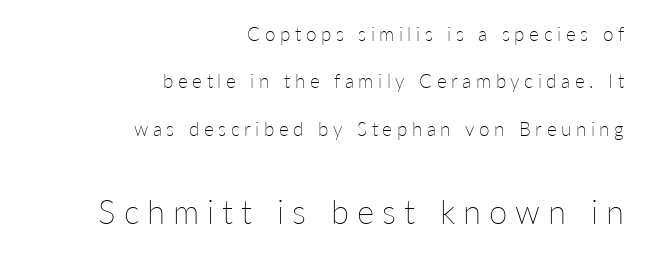
The image shows 33 px thin type, upright; set right-aligned, loose line spacing (2.5x), unusually wide letter spacing (+0.24 em), not underlined; the second (bottom) block is 1.74x larger; low stroke contrast and a medium x-height.
